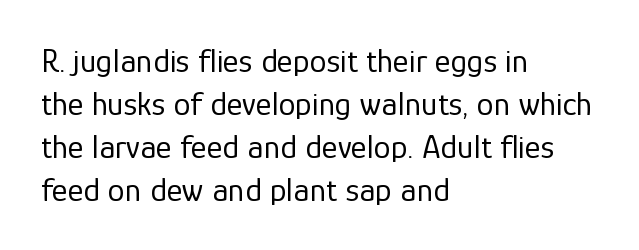
Q: Is the text bold? A: No.
Q: Is the text italic (slanted)? A: No, it is upright.
Q: Is the typeface a serif or a sans-serif typeface? A: Sans-serif.
Q: Is the text underlined? A: No.
Q: How is the paragraph aligned? A: Left-aligned.
Q: Is the spacing between letters normal or unusually wide? A: Normal.
Q: Is the spacing between lines tight, normal or loose? A: Normal.
Q: Width (condensed, normal, or wide)? A: Normal.
Q: Stroke contrast? A: Low.
Q: x-height? A: Medium.
Q: Monospaced? A: No.
